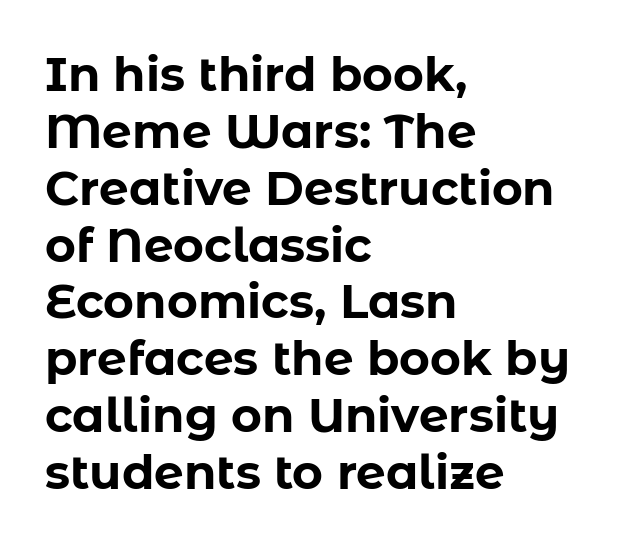
Q: Is the text bold? A: Yes.
Q: Is the text italic (slanted)? A: No, it is upright.
Q: Is the typeface a serif or a sans-serif typeface? A: Sans-serif.
Q: Is the text underlined? A: No.
Q: How is the paragraph aligned? A: Left-aligned.
Q: Is the spacing between letters normal or unusually wide? A: Normal.
Q: Width (condensed, normal, or wide)? A: Normal.
Q: Stroke contrast? A: Low.
Q: x-height? A: Medium.
Q: Monospaced? A: No.
